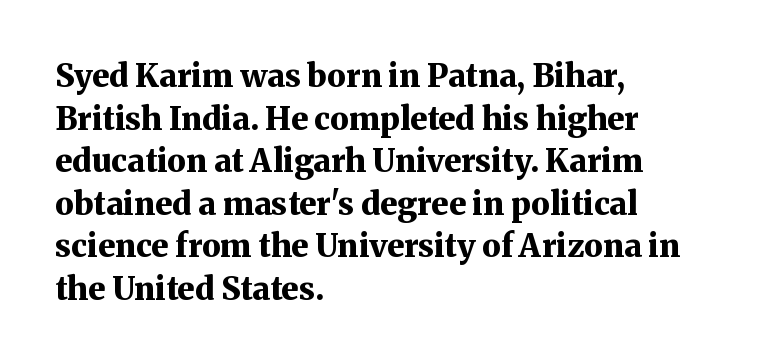
The passage shown is typed in a proportional face where columns would drift. The specimen omits any rule beneath the text block's lines. Spacing between characters is what you'd get straight out of the box. Every stem runs plumb, perpendicular to the baseline. Weight: bold.
